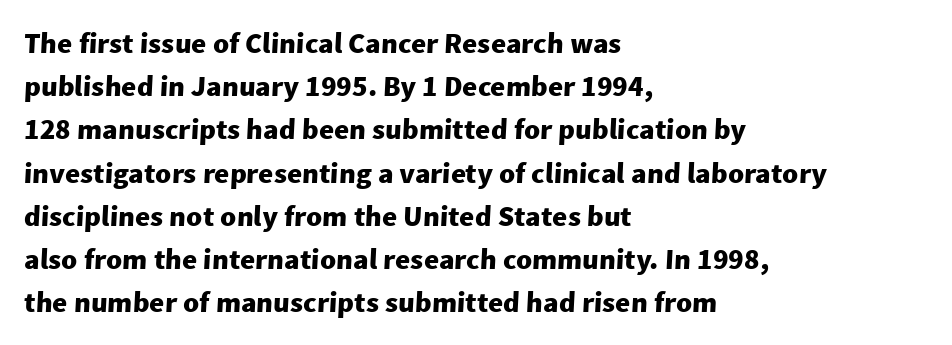
The image shows 29 px heavy sans-serif type; set left-aligned, normal line spacing (1.49x), normal letter spacing, not underlined; low stroke contrast and a medium x-height.
